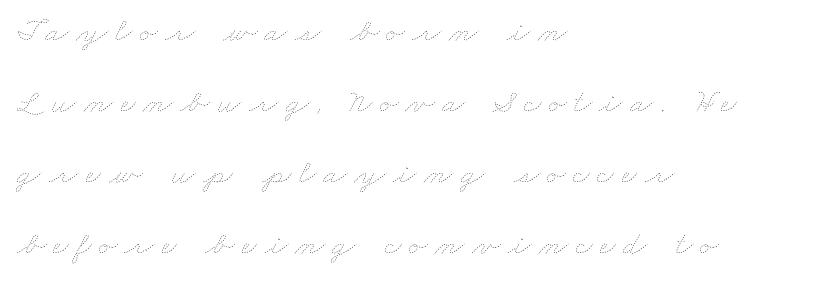
The rag falls on the right side of this text block. Vertical spacing — loose. The words here are not underlined. Think standard paragraph weight, or any step lighter than that. The passage shown has open, widely tracked lettering throughout.
